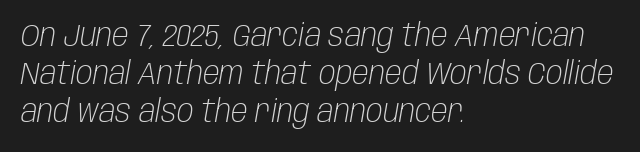
{"italic": "yes", "lean": "right", "slant_degrees": 10, "bold": "no", "weight": "light", "width": "condensed", "stroke_contrast": "low", "x_height": "large", "monospaced": "no", "underline": "no", "align": "left", "line_spacing_ratio": 1.23, "letter_spacing": "normal", "letter_spacing_em": 0.0, "glyph_px": 31}
